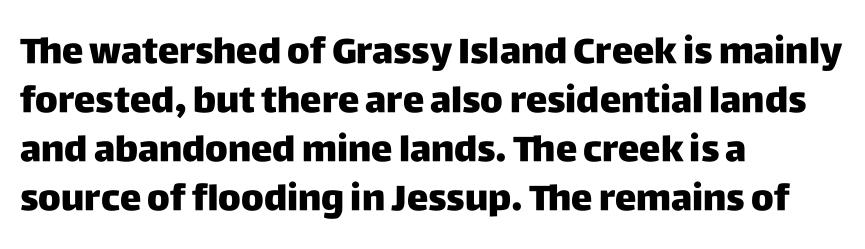
The line texture is even and compact thanks to regular tracking. These lines are composed in type without serifs. Whoever set this chose a conventional vertical rhythm. This rendering features lettering with no underline.
